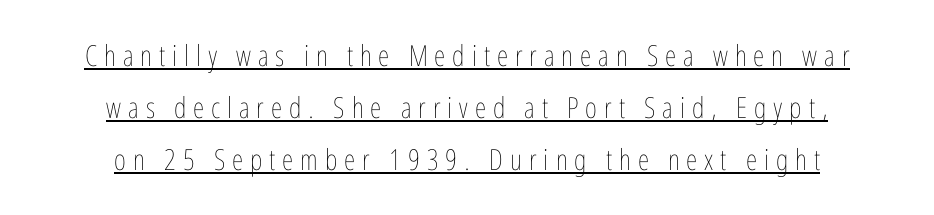
{"italic": "no", "bold": "no", "weight": "thin", "width": "condensed", "stroke_contrast": "low", "x_height": "medium", "monospaced": "no", "underline": "yes", "align": "center", "line_spacing_ratio": 1.8, "letter_spacing": "wide", "letter_spacing_em": 0.24, "glyph_px": 29}
